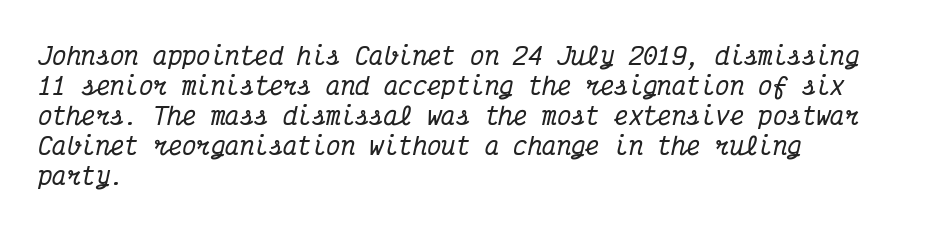
Q: Is the text italic (slanted)? A: Yes, it leans right by about 12 degrees.
Q: Is the text underlined? A: No.
Q: How is the paragraph aligned? A: Left-aligned.
Q: Is the spacing between letters normal or unusually wide? A: Normal.
Q: Is the spacing between lines tight, normal or loose? A: Normal.
